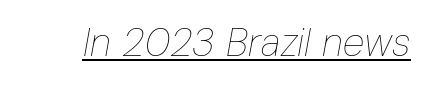
The rendering applies a slant to the glyphs. Weight class: somewhere from thin through regular. Students, observe the line beneath the letters — that is underlining. This rendering leaves character spacing at its baseline value. A typesetter would call this proportional, since set widths differ per character.
